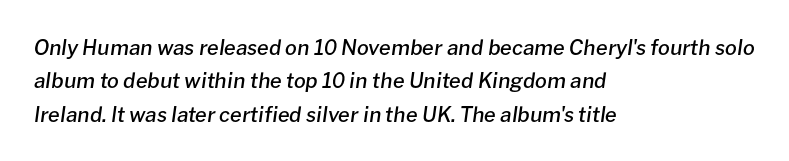
{"italic": "yes", "lean": "right", "slant_degrees": 8, "bold": "semi", "underline": "no", "align": "left", "line_spacing": "normal", "line_spacing_ratio": 1.59, "letter_spacing": "normal", "letter_spacing_em": 0.0, "glyph_px": 21}
